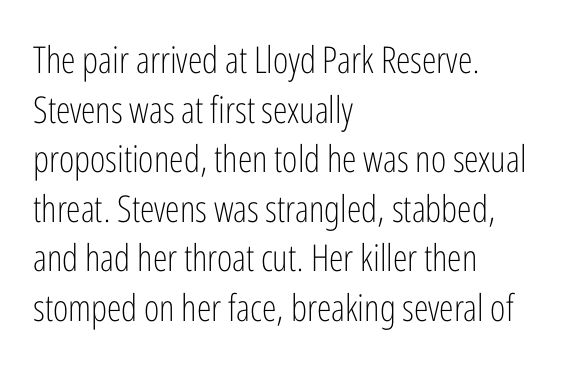
Q: Is the text bold? A: No.
Q: Is the text italic (slanted)? A: No, it is upright.
Q: Is the typeface a serif or a sans-serif typeface? A: Sans-serif.
Q: Is the text underlined? A: No.
Q: How is the paragraph aligned? A: Left-aligned.
Q: Is the spacing between letters normal or unusually wide? A: Normal.
Q: Is the spacing between lines tight, normal or loose? A: Normal.
Q: Width (condensed, normal, or wide)? A: Condensed.
Q: Stroke contrast? A: Low.
Q: x-height? A: Medium.
Q: Monospaced? A: No.
